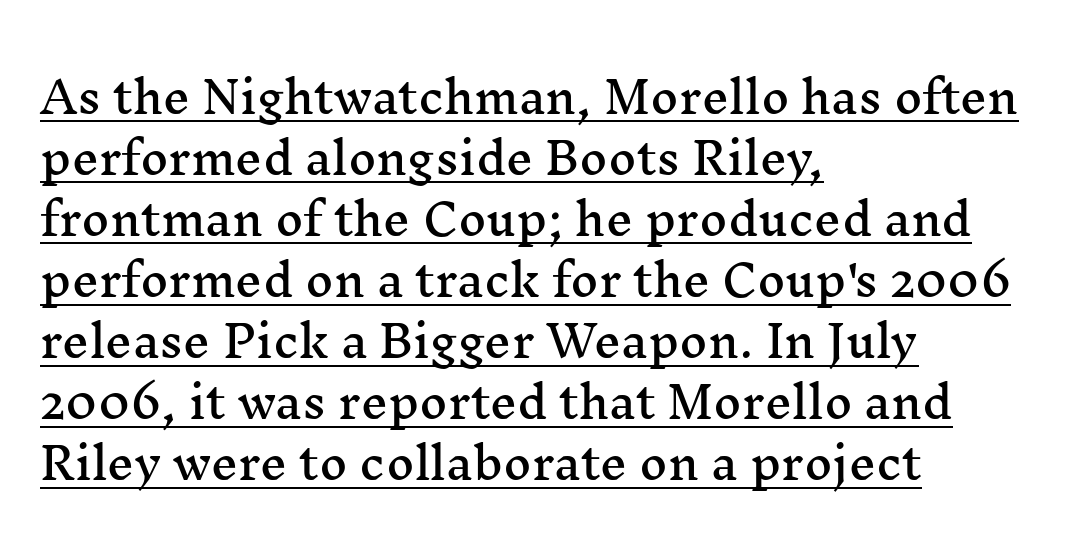
Q: Is the text italic (slanted)? A: No, it is upright.
Q: Is the typeface a serif or a sans-serif typeface? A: Serif.
Q: Is the text underlined? A: Yes.
Q: How is the paragraph aligned? A: Left-aligned.
Q: Is the spacing between letters normal or unusually wide? A: Normal.
Q: Is the spacing between lines tight, normal or loose? A: Normal.
Q: Width (condensed, normal, or wide)? A: Wide.
Q: Stroke contrast? A: Medium.
Q: x-height? A: Medium.
Q: Monospaced? A: No.
